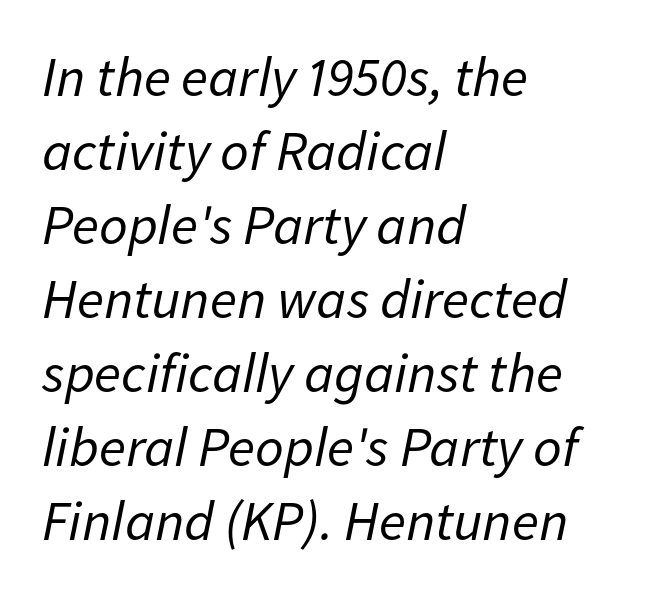
The image shows 56 px regular-weight type, italic (leaning right); set left-aligned, normal line spacing (1.32x), normal letter spacing, not underlined; low stroke contrast and a medium x-height.
